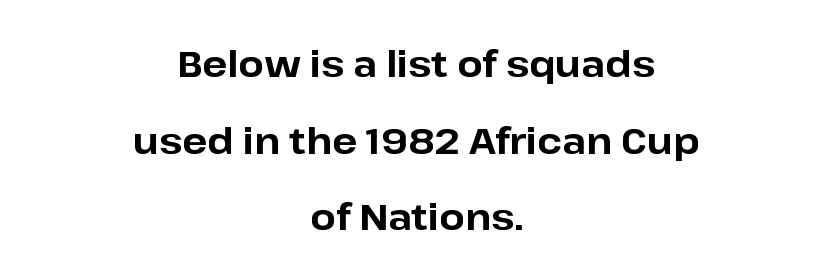
The image shows 37 px bold sans-serif type, upright; set centered, loose line spacing (2.07x), normal letter spacing, not underlined; low stroke contrast and a medium x-height.
